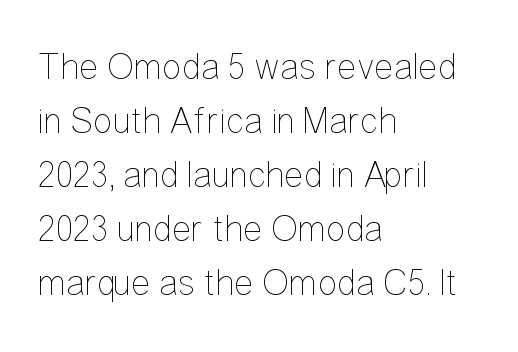
Q: Is the text bold? A: No.
Q: Is the text italic (slanted)? A: No, it is upright.
Q: Is the text underlined? A: No.
Q: How is the paragraph aligned? A: Left-aligned.
Q: Is the spacing between letters normal or unusually wide? A: Normal.
Q: Is the spacing between lines tight, normal or loose? A: Normal.
Q: Width (condensed, normal, or wide)? A: Condensed.
Q: Stroke contrast? A: Low.
Q: x-height? A: Medium.
Q: Monospaced? A: No.
